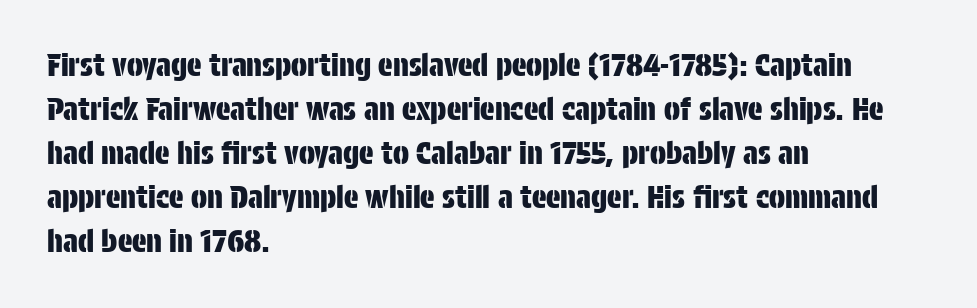
Q: Is the text italic (slanted)? A: No, it is upright.
Q: Is the typeface a serif or a sans-serif typeface? A: Sans-serif.
Q: Is the text underlined? A: No.
Q: How is the paragraph aligned? A: Left-aligned.
Q: Is the spacing between letters normal or unusually wide? A: Normal.
Q: Is the spacing between lines tight, normal or loose? A: Normal.
Q: Width (condensed, normal, or wide)? A: Condensed.
Q: Stroke contrast? A: Low.
Q: x-height? A: Large.
Q: Monospaced? A: No.
